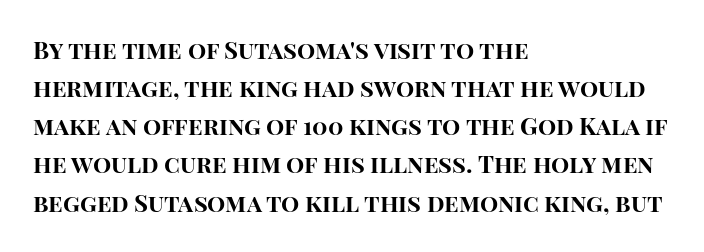
{"italic": "no", "bold": "yes", "underline": "no", "align": "left", "line_spacing": "normal", "line_spacing_ratio": 1.59, "letter_spacing": "normal", "letter_spacing_em": 0.0, "glyph_px": 24}
